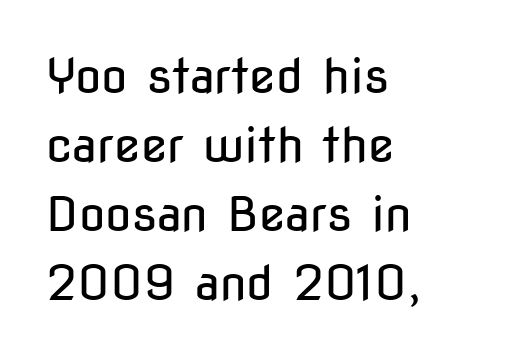
The image shows 48 px regular-weight, condensed sans-serif type, upright; set left-aligned, normal line spacing (1.44x), normal letter spacing, not underlined; low stroke contrast and a medium x-height.
